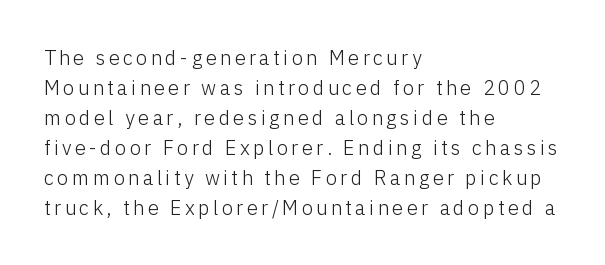
Q: Is the text bold? A: No.
Q: Is the text italic (slanted)? A: No, it is upright.
Q: Is the text underlined? A: No.
Q: How is the paragraph aligned? A: Left-aligned.
Q: Is the spacing between lines tight, normal or loose? A: Normal.
